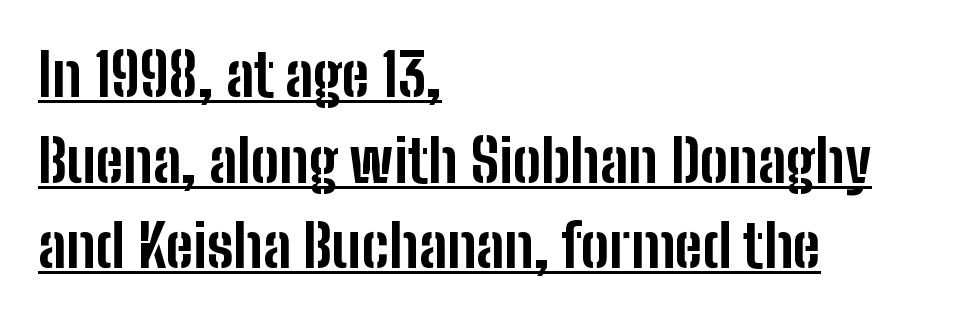
{"serif": "no", "italic": "no", "bold": "yes", "weight": "bold", "width": "condensed", "stroke_contrast": "low", "x_height": "medium", "monospaced": "no", "underline": "yes", "align": "left", "line_spacing": "normal", "line_spacing_ratio": 1.45, "letter_spacing": "normal", "letter_spacing_em": 0.0, "glyph_px": 59}
